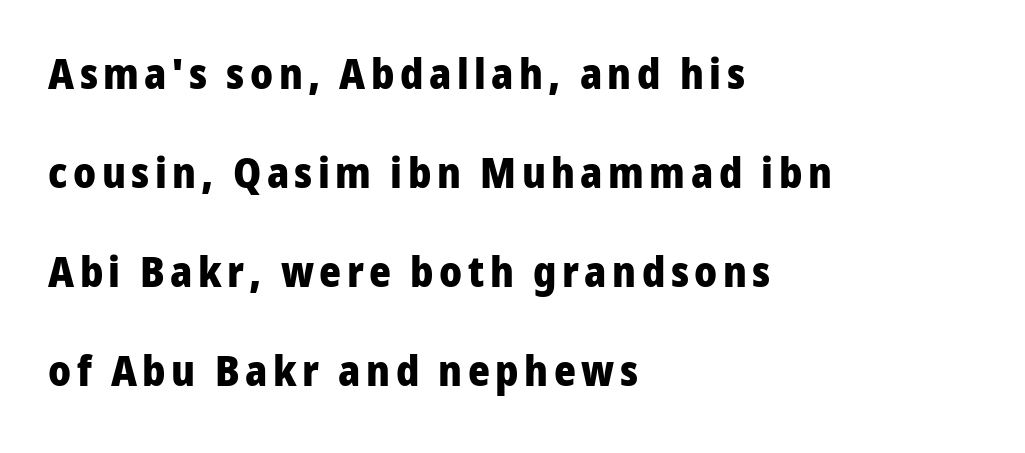
The image shows 42 px heavy sans-serif type, upright; set left-aligned, loose line spacing (2.36x), not underlined; low stroke contrast and a medium x-height.
